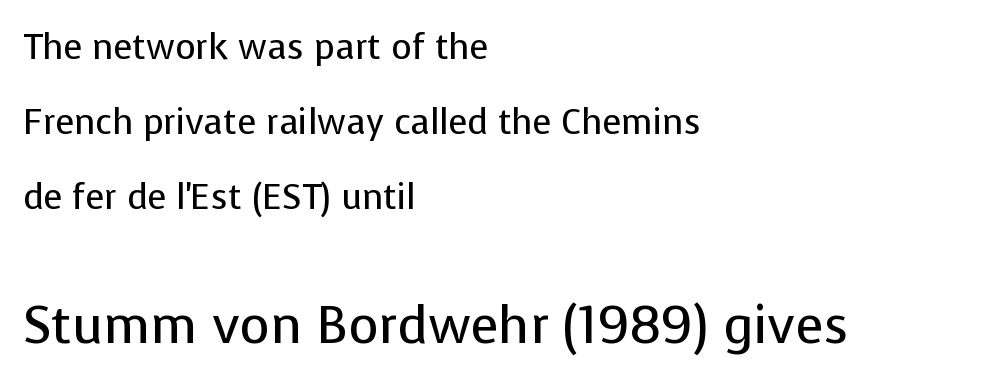
Q: Is the text bold? A: No.
Q: Is the text italic (slanted)? A: No, it is upright.
Q: Is the typeface a serif or a sans-serif typeface? A: Sans-serif.
Q: Is the text underlined? A: No.
Q: How is the paragraph aligned? A: Left-aligned.
Q: Is the spacing between letters normal or unusually wide? A: Normal.
Q: Is the spacing between lines tight, normal or loose? A: Loose.
Q: Which block of text is set in a larger size, the first (top) or the second (bottom)? A: The second (bottom) one.
Q: Width (condensed, normal, or wide)? A: Normal.
Q: Stroke contrast? A: Low.
Q: x-height? A: Medium.
Q: Monospaced? A: No.
